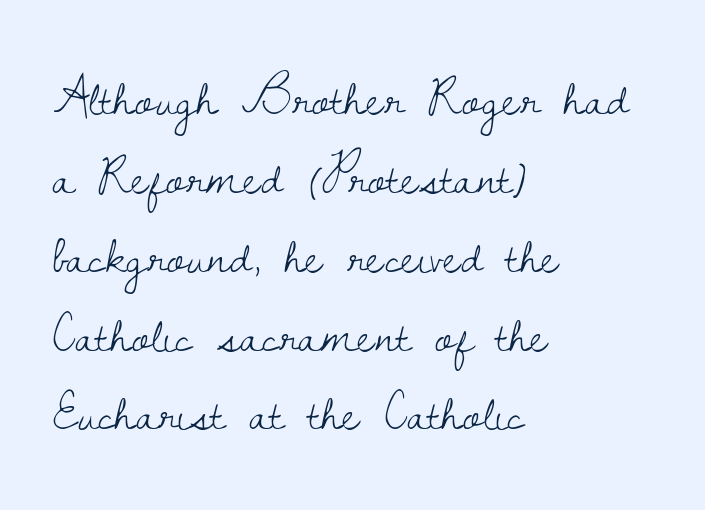
Nobody drew a line under any word here. Leading matches the norm, producing a regular column. This sample uses plain, unmodified letter spacing.
